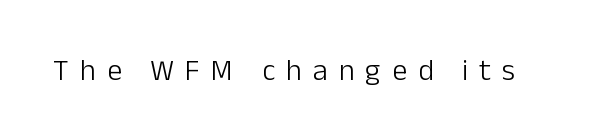
In terms of posture, this sample is upright. Note the varied advance widths — an 'i' is clearly narrower than an 'm'. No heavy texture on the line: the type isn't bold. Observe the absence of serifs on each vertical stroke in this sample. Quick note: underline off. What stands out about the letter spacing? Its width — letters are far apart.
